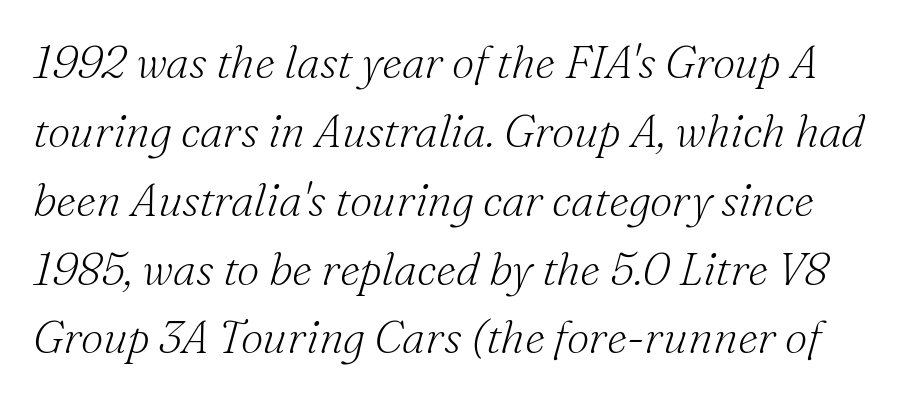
Any mark beneath the type? The region is blank. Rendered with sloped, italic letterforms. In terms of letterform style, serifs are clearly present. Students, note that the glyphs here touch the page at normal intervals.
